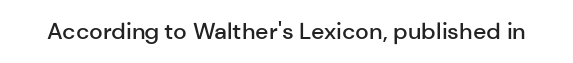
The image shows 23 px text type, upright; set normal letter spacing, not underlined.
